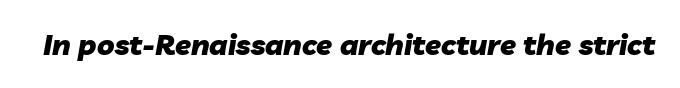
The image shows 29 px heavy type, italic (leaning right); set normal letter spacing, not underlined; low stroke contrast and a medium x-height.
